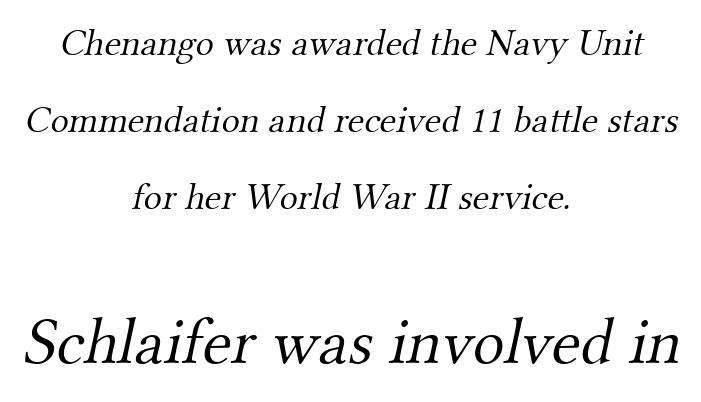
{"serif": "yes", "bold": "no", "weight": "light", "width": "normal", "stroke_contrast": "medium", "x_height": "small", "monospaced": "no", "underline": "no", "align": "center", "line_spacing": "loose", "line_spacing_ratio": 2.02, "letter_spacing": "normal", "letter_spacing_em": 0.0, "larger_block": "second", "size_ratio": 1.74, "glyph_px": 66}
